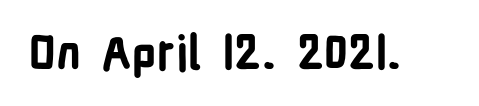
Q: Is the text bold? A: Yes.
Q: Is the text italic (slanted)? A: No, it is upright.
Q: Is the typeface a serif or a sans-serif typeface? A: Sans-serif.
Q: Is the text underlined? A: No.
Q: Is the spacing between letters normal or unusually wide? A: Normal.
Q: Width (condensed, normal, or wide)? A: Condensed.
Q: Stroke contrast? A: Low.
Q: x-height? A: Medium.
Q: Monospaced? A: No.
